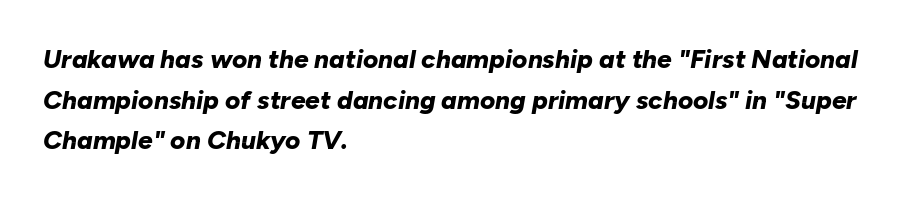
Emphasis-style slanted type is in use. Heft: maximum for text — a bold. The words here are not underlined. If you drew a ruler down the left edge, every line would touch it.
